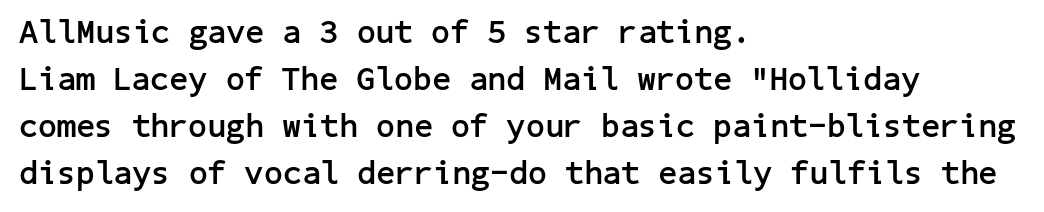
Each glyph is drawn with heavy, bold strokes. Stroke terminals: plain, sans-serif. No word sits above an underline. These lines are set flush left with a ragged right edge. The space between consecutive lines is moderate.
